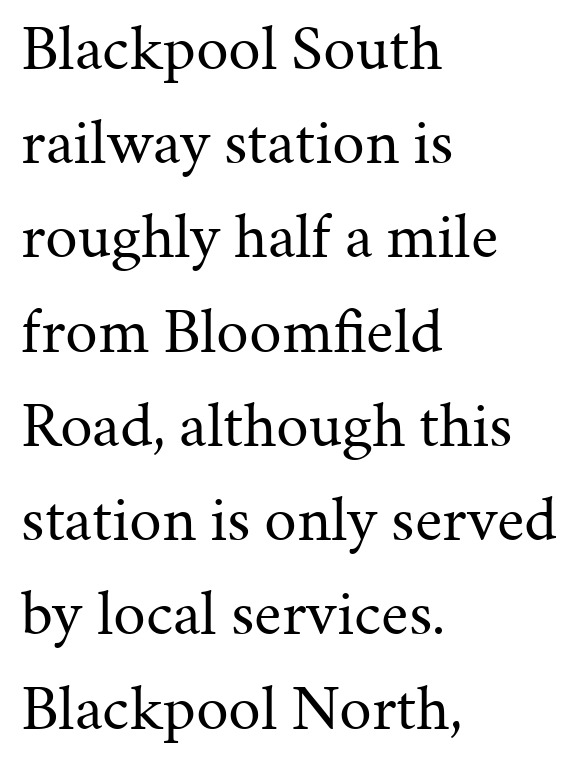
In terms of letterspacing, this is plain default setting. This is serif lettering, the kind often seen in printed books. Letters have the restrained weight of plain body copy at most. The passage shown is typed in a proportional face where columns would drift.
